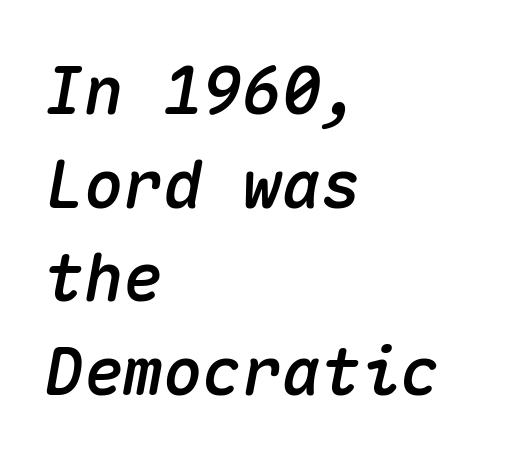
Q: Is the text italic (slanted)? A: Yes, it leans right by about 10 degrees.
Q: Is the text underlined? A: No.
Q: How is the paragraph aligned? A: Left-aligned.
Q: Is the spacing between letters normal or unusually wide? A: Normal.
Q: Is the spacing between lines tight, normal or loose? A: Normal.
Q: Width (condensed, normal, or wide)? A: Normal.
Q: Stroke contrast? A: Medium.
Q: x-height? A: Medium.
Q: Monospaced? A: Yes.
